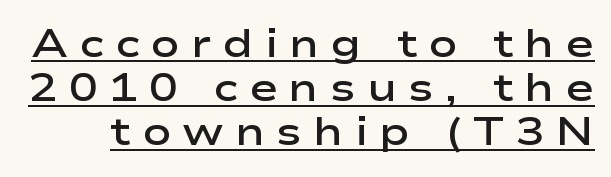
Q: Is the text bold? A: Semi-bold.
Q: Is the text italic (slanted)? A: No, it is upright.
Q: Is the typeface a serif or a sans-serif typeface? A: Sans-serif.
Q: Is the text underlined? A: Yes.
Q: Is the spacing between letters normal or unusually wide? A: Unusually wide.
Q: Is the spacing between lines tight, normal or loose? A: Tight.
Q: Width (condensed, normal, or wide)? A: Wide.
Q: Stroke contrast? A: Low.
Q: x-height? A: Medium.
Q: Monospaced? A: No.
